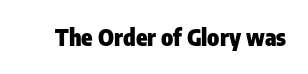
The image shows 23 px bold type, upright; set normal letter spacing, not underlined.
